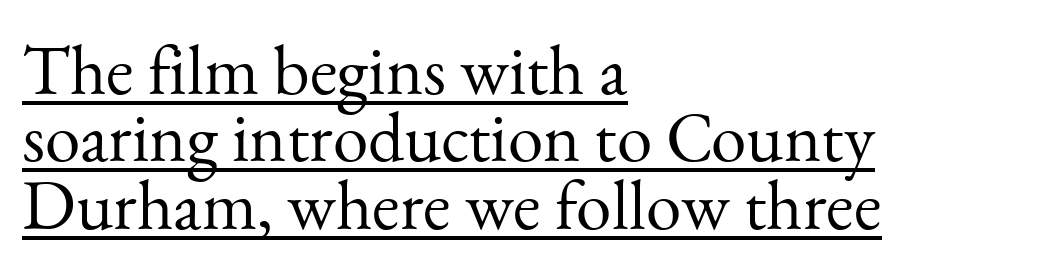
Line starts are locked; line ends wander. Default kerning and tracking; the words read as compact shapes. The leading is snug, giving the passage a crowded texture. Descenders here cross a horizontal rule under the line.
